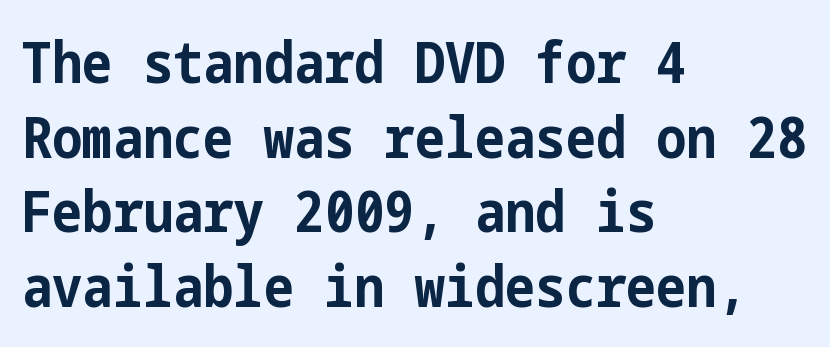
Q: Is the text bold? A: Yes.
Q: Is the text italic (slanted)? A: No, it is upright.
Q: Is the typeface a serif or a sans-serif typeface? A: Sans-serif.
Q: Is the text underlined? A: No.
Q: How is the paragraph aligned? A: Left-aligned.
Q: Is the spacing between letters normal or unusually wide? A: Normal.
Q: Is the spacing between lines tight, normal or loose? A: Normal.
Q: Width (condensed, normal, or wide)? A: Condensed.
Q: Stroke contrast? A: Low.
Q: x-height? A: Medium.
